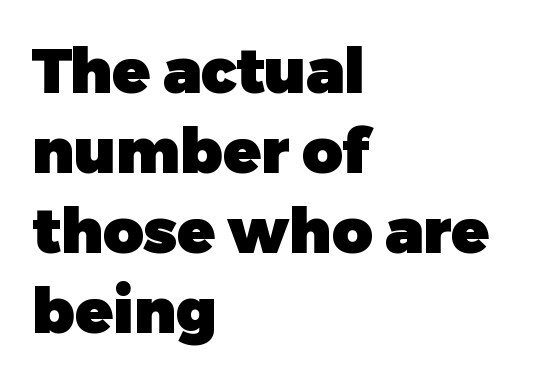
The image shows 62 px heavy sans-serif type, upright; set left-aligned, normal line spacing (1.29x), normal letter spacing, not underlined; low stroke contrast and a medium x-height.
